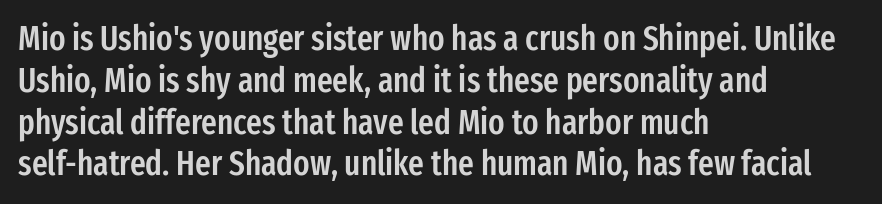
Stroke thickness is moderately raised; the sample reads as semibold. The foot of each line stays bare and open. Each letter's strokes conclude bluntly, with no projecting serifs. Unlike italic type, these characters show no tilt at all. Honestly, the letter spacing is just normal — you wouldn't notice it. The passage shown is typed in a proportional face where columns would drift.
